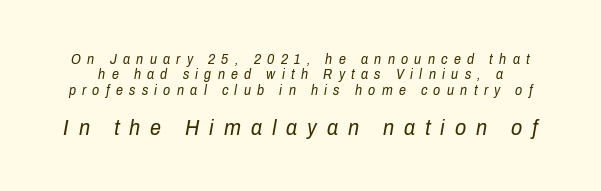
{"italic": "yes", "lean": "right", "slant_degrees": 10, "bold": "no", "underline": "no", "line_spacing": "tight", "line_spacing_ratio": 1.1, "letter_spacing": "wide", "letter_spacing_em": 0.45, "larger_block": "second", "size_ratio": 1.57, "glyph_px": 22}
